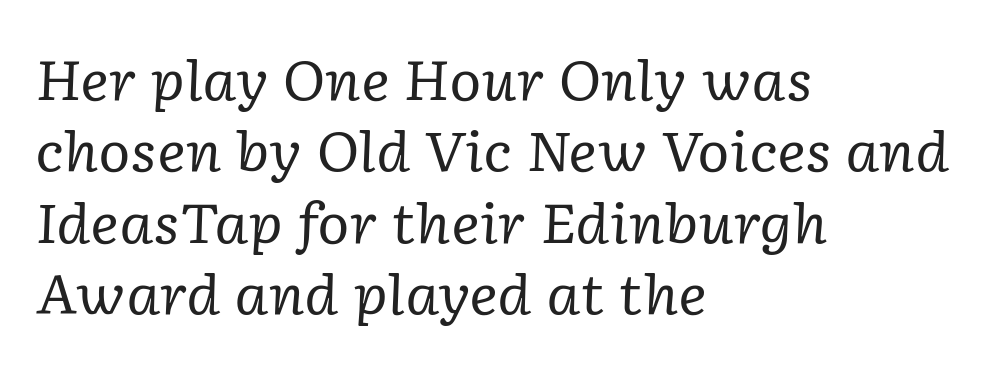
{"serif": "yes", "italic": "yes", "lean": "right", "slant_degrees": 2, "bold": "no", "weight": "regular", "width": "normal", "stroke_contrast": "low", "x_height": "medium", "monospaced": "no", "underline": "no", "align": "left", "line_spacing": "normal", "line_spacing_ratio": 1.3, "letter_spacing": "normal", "letter_spacing_em": 0.0, "glyph_px": 55}
